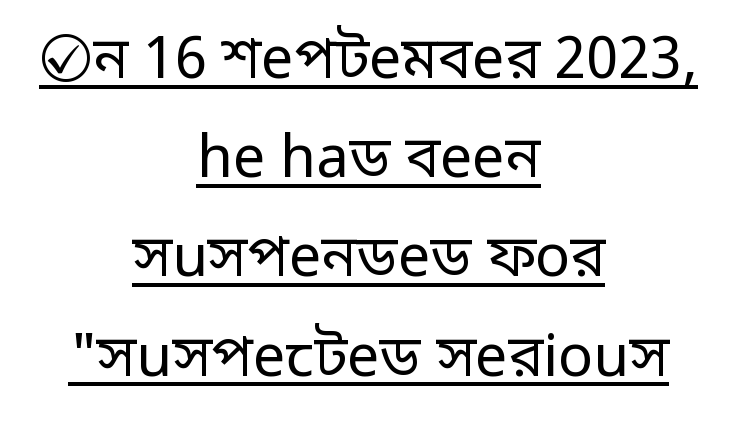
The image shows 58 px regular-weight sans-serif type, upright; set centered, line spacing 1.71x, normal letter spacing, underlined; low stroke contrast and a medium x-height.
